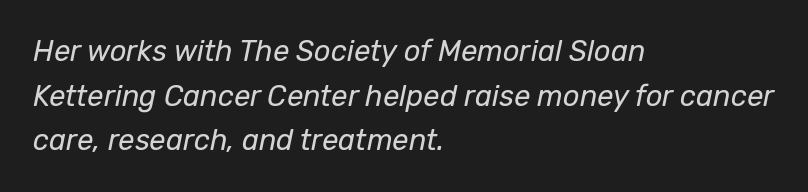
Q: Is the text bold? A: No.
Q: Is the text italic (slanted)? A: Yes, it leans right by about 12 degrees.
Q: Is the text underlined? A: No.
Q: How is the paragraph aligned? A: Left-aligned.
Q: Is the spacing between letters normal or unusually wide? A: Normal.
Q: Is the spacing between lines tight, normal or loose? A: Normal.
Q: Width (condensed, normal, or wide)? A: Normal.
Q: Stroke contrast? A: Low.
Q: x-height? A: Medium.
Q: Monospaced? A: No.
